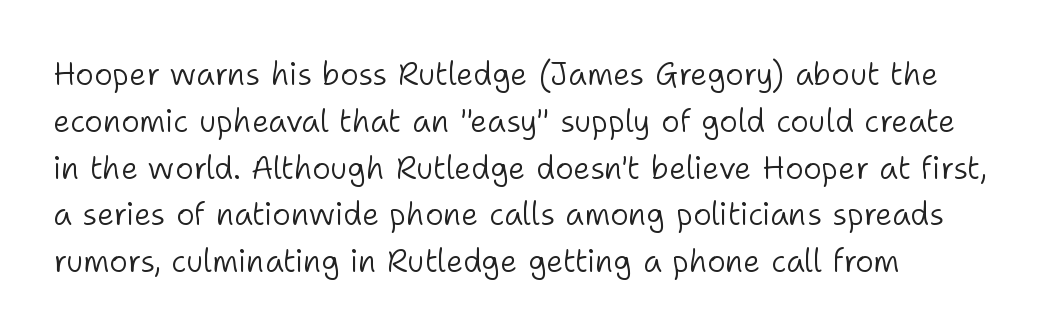
Q: Is the text bold? A: No.
Q: Is the text italic (slanted)? A: No, it is upright.
Q: Is the typeface a serif or a sans-serif typeface? A: Sans-serif.
Q: Is the text underlined? A: No.
Q: Is the spacing between letters normal or unusually wide? A: Normal.
Q: Is the spacing between lines tight, normal or loose? A: Normal.
Q: Width (condensed, normal, or wide)? A: Normal.
Q: Stroke contrast? A: Low.
Q: x-height? A: Medium.
Q: Monospaced? A: No.
